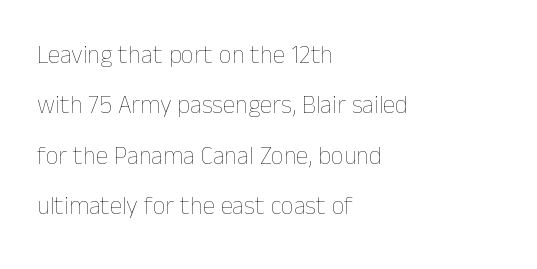
{"italic": "no", "bold": "no", "underline": "no", "align": "left", "line_spacing": "loose", "line_spacing_ratio": 2.02, "letter_spacing": "normal", "letter_spacing_em": 0.0, "glyph_px": 25}
